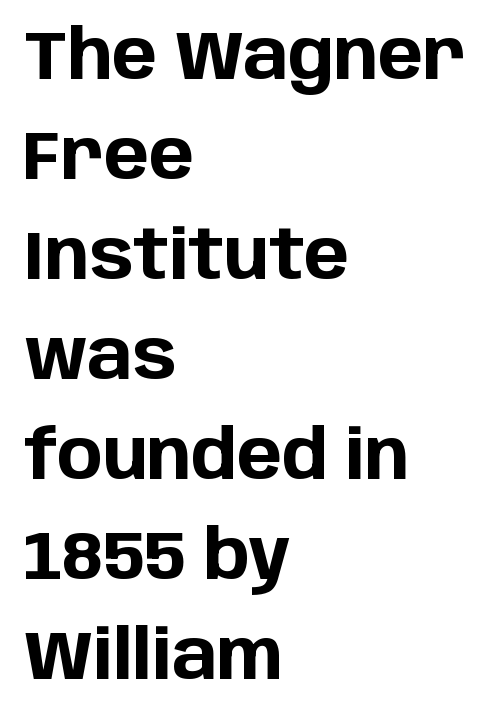
Style check: upright. Caption: standard tracking, unaltered. Descenders are the only things crossing below the line. Serif or sans? Sans — the stroke terminals are bare.
